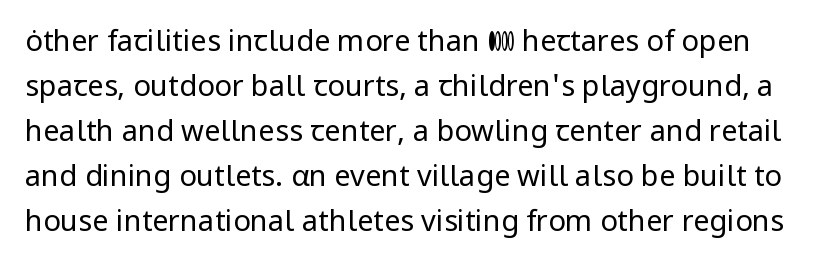
The image shows 29 px regular-weight sans-serif type, upright; set normal line spacing (1.55x), normal letter spacing, not underlined; low stroke contrast and a medium x-height.
